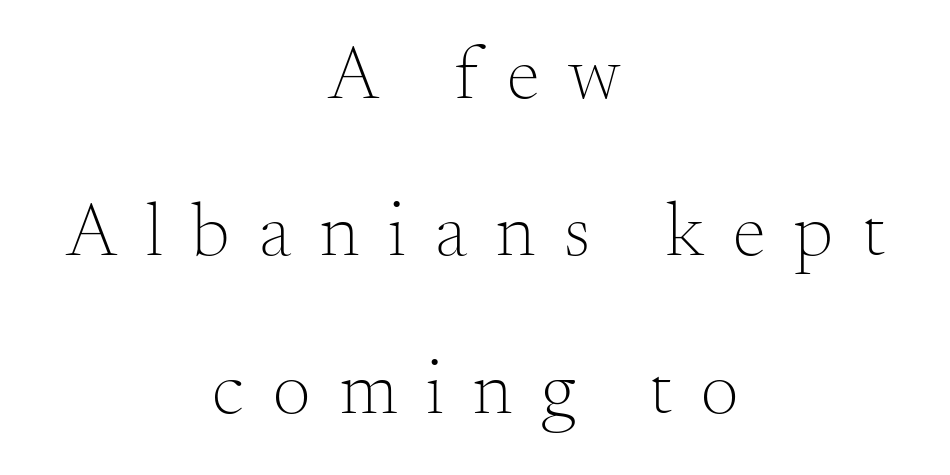
Italic? Not at all — the glyphs are vertical. The rendering positions every line midway between the sides. A serif font was chosen for this passage. Heft: none added — not bold. The rendering inserts visible extra space after every character. The area under the type is left untouched.
